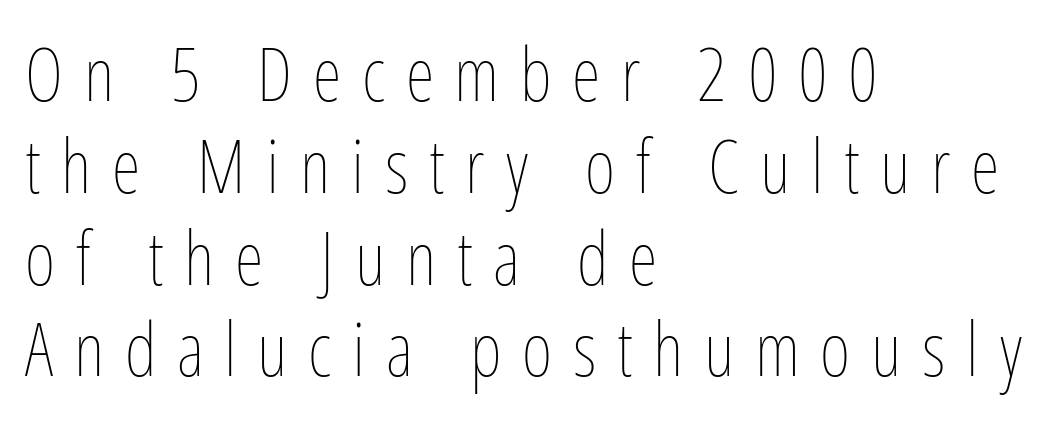
The ragged edge is on the right, which tells us the setting is flush left. Is this a fixed-width face? No — the glyphs have proportional, varying widths. Unlike italic type, these characters show no tilt at all. Weight class: somewhere from thin through regular.
